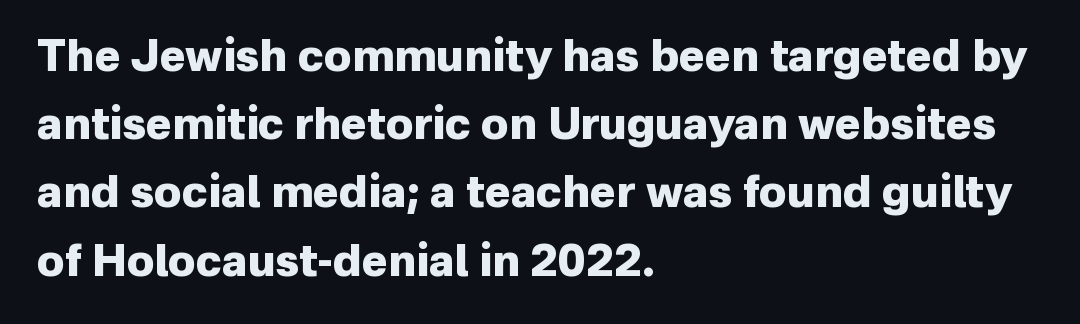
Q: Is the text bold? A: Yes.
Q: Is the text italic (slanted)? A: No, it is upright.
Q: Is the typeface a serif or a sans-serif typeface? A: Sans-serif.
Q: Is the text underlined? A: No.
Q: How is the paragraph aligned? A: Left-aligned.
Q: Is the spacing between letters normal or unusually wide? A: Normal.
Q: Is the spacing between lines tight, normal or loose? A: Normal.
Q: Width (condensed, normal, or wide)? A: Normal.
Q: Stroke contrast? A: Low.
Q: x-height? A: Medium.
Q: Monospaced? A: No.
